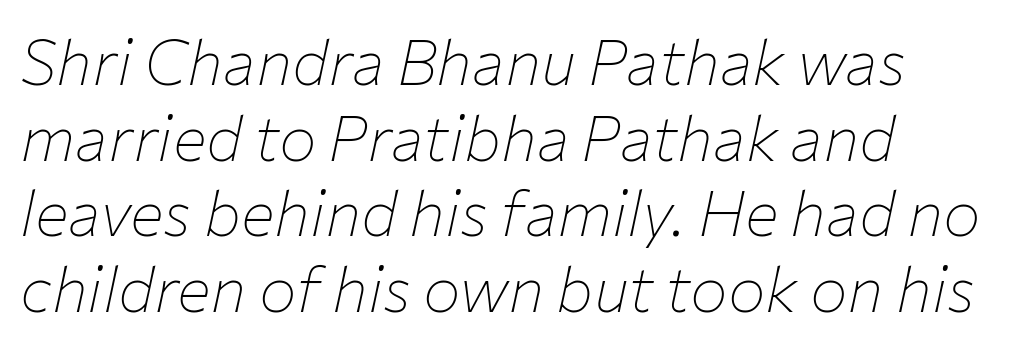
When letters slant like this, we call the style italic. The passage shown is not underscored anywhere. This rendering leaves character spacing at its baseline value. Weight class: somewhere from thin through regular. Here the designer chose a conventional face with non-uniform glyph widths.
